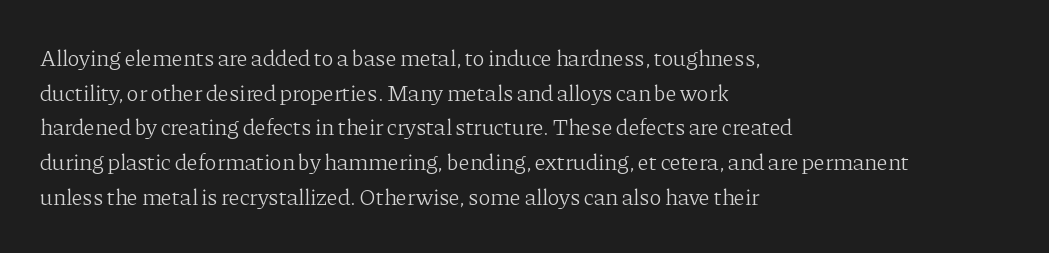
Q: Is the text bold? A: No.
Q: Is the text italic (slanted)? A: No, it is upright.
Q: Is the text underlined? A: No.
Q: How is the paragraph aligned? A: Left-aligned.
Q: Is the spacing between letters normal or unusually wide? A: Normal.
Q: Is the spacing between lines tight, normal or loose? A: Normal.
